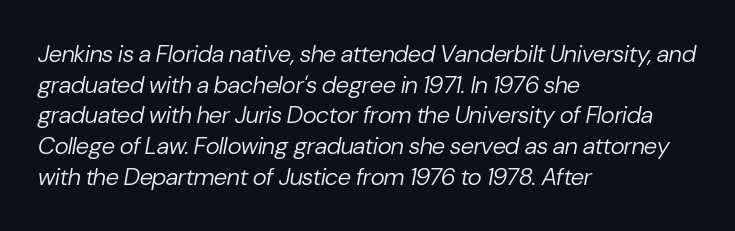
The image shows 24 px text type, italic (leaning right); set left-aligned, normal line spacing (1.28x), normal letter spacing, not underlined.
